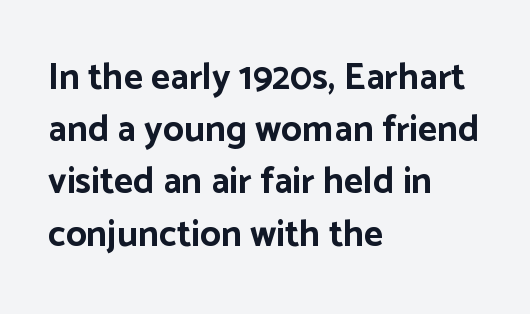
The image shows 37 px bold sans-serif type, upright; set left-aligned, normal line spacing (1.41x), normal letter spacing, not underlined; low stroke contrast and a medium x-height.
